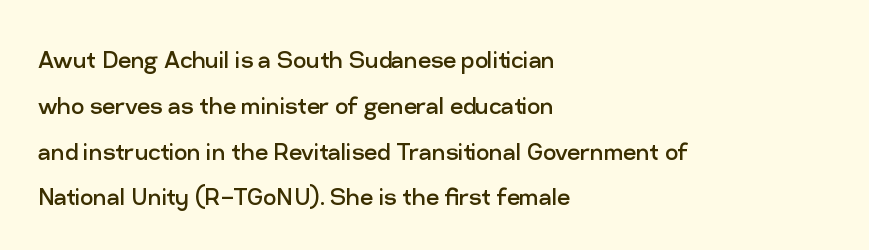
{"serif": "no", "italic": "no", "bold": "no", "weight": "regular", "width": "normal", "stroke_contrast": "low", "x_height": "medium", "monospaced": "no", "underline": "no", "align": "left", "line_spacing": "normal", "line_spacing_ratio": 1.58, "letter_spacing": "normal", "letter_spacing_em": 0.0, "glyph_px": 29}
